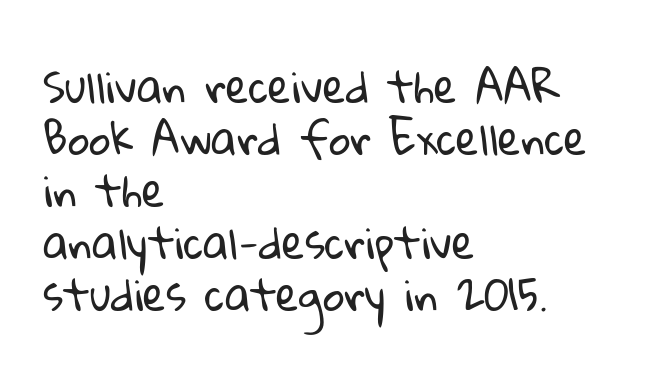
{"serif": "no", "bold": "no", "weight": "regular", "width": "normal", "stroke_contrast": "low", "x_height": "medium", "monospaced": "no", "underline": "no", "align": "left", "line_spacing_ratio": 1.24, "letter_spacing": "normal", "letter_spacing_em": 0.0, "glyph_px": 42}
